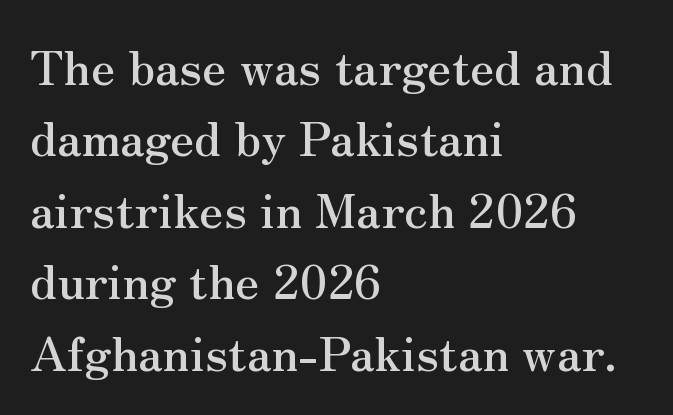
The paragraph shown leans on its left margin. Think of a printed novel: that variable character pitch is what you see here. The leading is moderate, giving the passage an even texture. Small tapered or slab feet sit at the stroke ends, so this counts as serif.
